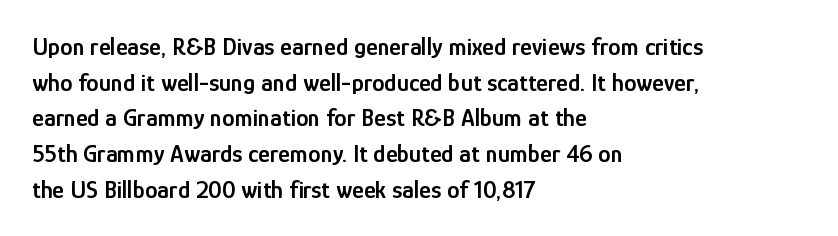
{"italic": "no", "bold": "semi", "underline": "no", "align": "left", "line_spacing": "normal", "line_spacing_ratio": 1.43, "letter_spacing": "normal", "letter_spacing_em": 0.0, "glyph_px": 25}
